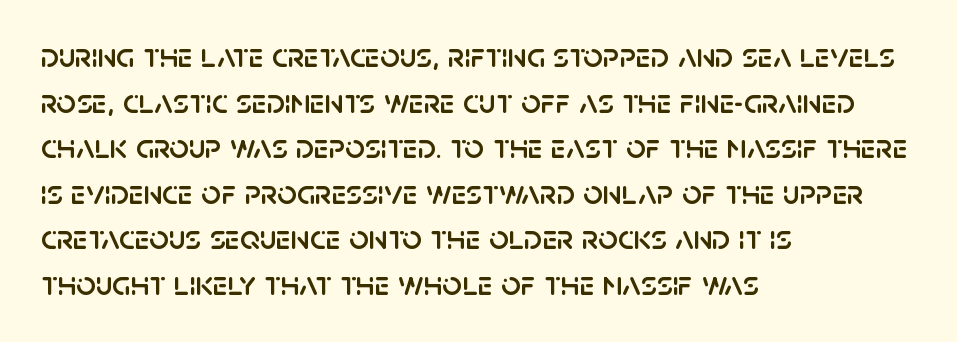
{"serif": "no", "italic": "no", "width": "normal", "stroke_contrast": "low", "x_height": "large", "monospaced": "no", "underline": "no", "align": "left", "line_spacing": "normal", "line_spacing_ratio": 1.34, "letter_spacing": "normal", "letter_spacing_em": 0.0, "glyph_px": 34}
